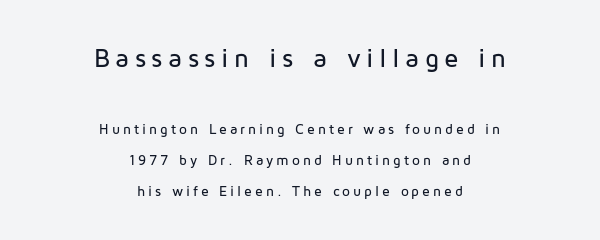
Q: Is the text italic (slanted)? A: No, it is upright.
Q: Is the text underlined? A: No.
Q: How is the paragraph aligned? A: Centered.
Q: Is the spacing between letters normal or unusually wide? A: Unusually wide.
Q: Is the spacing between lines tight, normal or loose? A: Loose.
Q: Which block of text is set in a larger size, the first (top) or the second (bottom)? A: The first (top) one.
